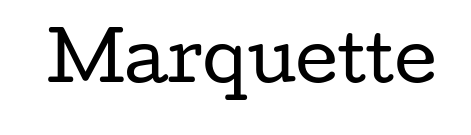
{"serif": "yes", "italic": "no", "bold": "no", "weight": "regular", "width": "wide", "stroke_contrast": "low", "x_height": "medium", "monospaced": "no", "underline": "no", "letter_spacing": "normal", "letter_spacing_em": 0.0, "glyph_px": 66}
